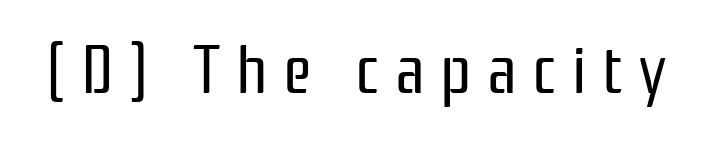
No italicization has been applied; the sample stays upright. Words appear elongated and porous because spacing is wide. Each letter keeps its own natural width here, so spacing adapts to shape. The passage shown is typeset with a sans-serif family.
